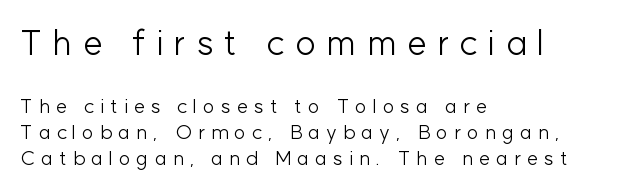
{"serif": "no", "italic": "no", "bold": "no", "weight": "light", "width": "normal", "stroke_contrast": "low", "x_height": "medium", "monospaced": "no", "underline": "no", "align": "left", "line_spacing": "normal", "line_spacing_ratio": 1.29, "letter_spacing": "wide", "letter_spacing_em": 0.3, "larger_block": "first", "size_ratio": 1.75, "glyph_px": 35}
